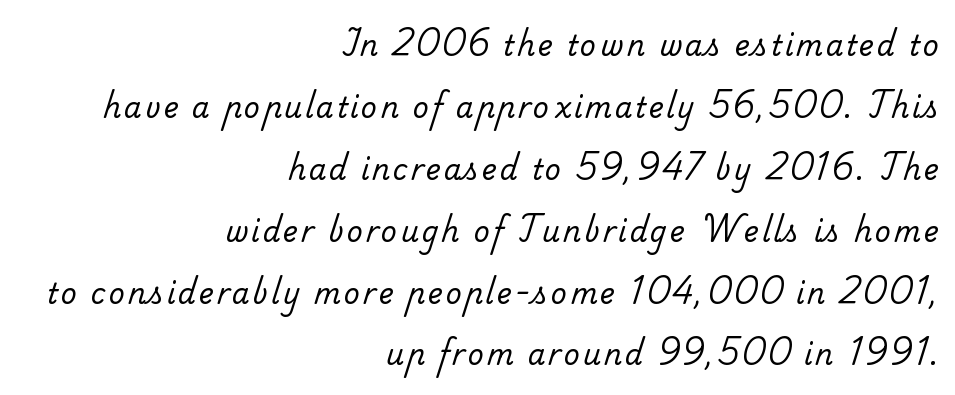
Q: Is the text bold? A: No.
Q: Is the typeface a serif or a sans-serif typeface? A: Serif.
Q: Is the text underlined? A: No.
Q: How is the paragraph aligned? A: Right-aligned.
Q: Is the spacing between lines tight, normal or loose? A: Loose.
Q: Width (condensed, normal, or wide)? A: Normal.
Q: Stroke contrast? A: Low.
Q: x-height? A: Small.
Q: Monospaced? A: No.
